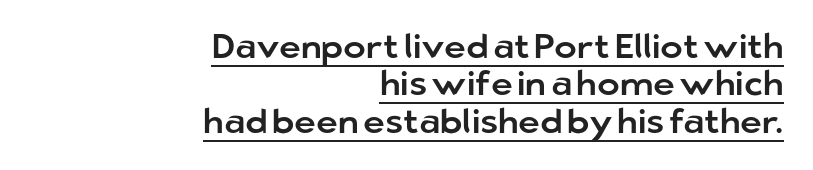
The image shows 34 px sans-serif type, upright; set right-aligned, tight line spacing (1.1x), normal letter spacing, underlined; low stroke contrast and a medium x-height.
